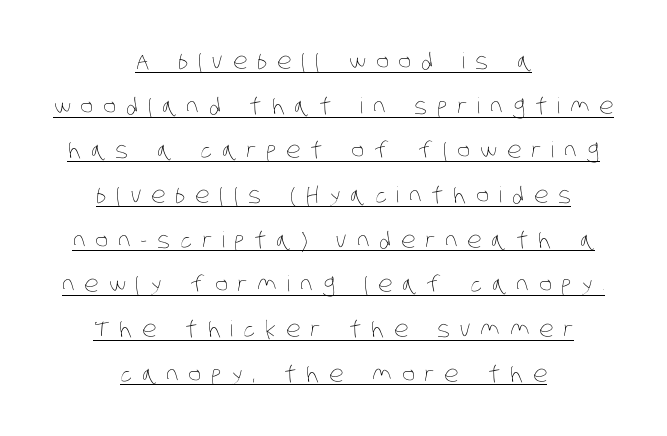
The image shows 22 px text type; set centered, loose line spacing (2.03x), unusually wide letter spacing (+0.45 em), underlined.
